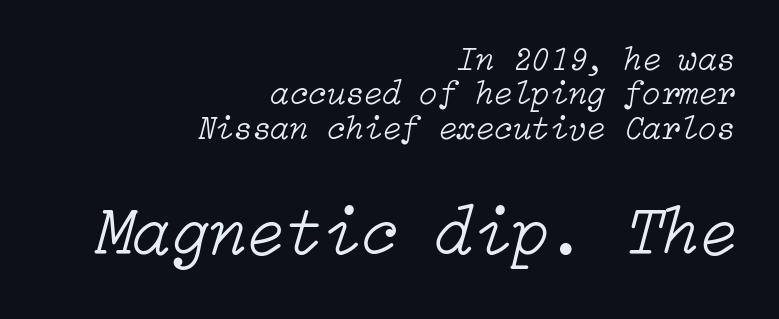
Q: Is the text bold? A: No.
Q: Is the text italic (slanted)? A: Yes, it leans right by about 15 degrees.
Q: Is the text underlined? A: No.
Q: How is the paragraph aligned? A: Right-aligned.
Q: Is the spacing between letters normal or unusually wide? A: Normal.
Q: Is the spacing between lines tight, normal or loose? A: Tight.
Q: Which block of text is set in a larger size, the first (top) or the second (bottom)? A: The second (bottom) one.
Q: Width (condensed, normal, or wide)? A: Normal.
Q: Stroke contrast? A: Low.
Q: x-height? A: Medium.
